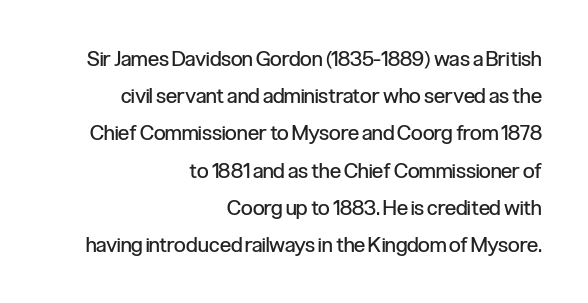
The image shows 21 px text type, upright; set right-aligned, line spacing 1.77x, normal letter spacing, not underlined.
